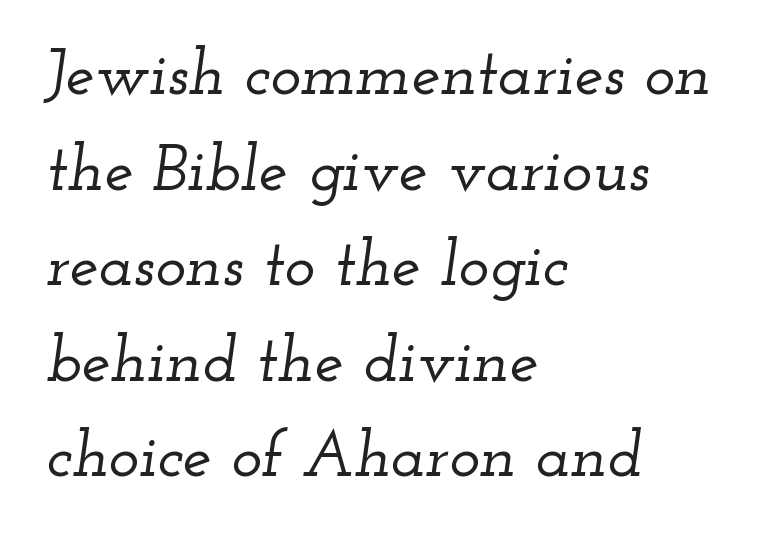
The image shows 65 px wide serif type, italic (leaning right); set left-aligned, normal line spacing (1.47x), normal letter spacing, not underlined; low stroke contrast and a small x-height.
